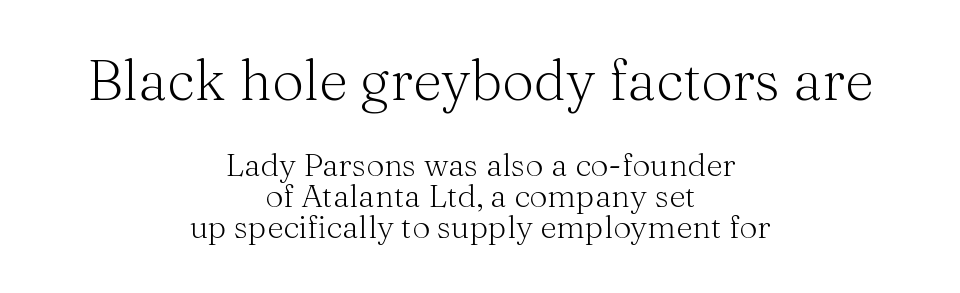
In terms of letterspacing, this is plain default setting. Visually, the top section dominates because its glyphs are scaled up. A centered setting, common on invitations and titles, is used for this passage. Is this a fixed-width face? No — the glyphs have proportional, varying widths.
